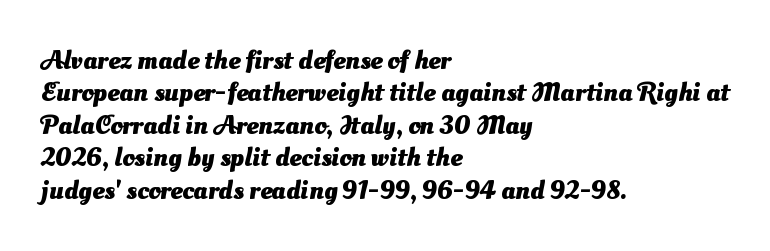
The image shows 27 px bold type; set left-aligned, line spacing 1.2x, normal letter spacing, not underlined.
